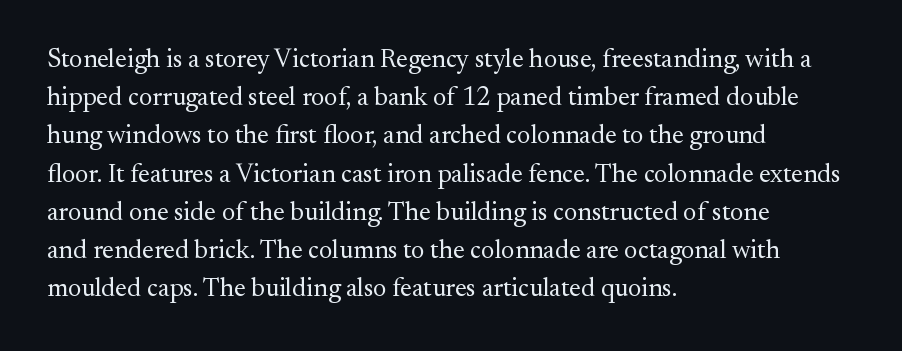
Q: Is the text bold? A: No.
Q: Is the text italic (slanted)? A: No, it is upright.
Q: Is the text underlined? A: No.
Q: How is the paragraph aligned? A: Left-aligned.
Q: Is the spacing between letters normal or unusually wide? A: Normal.
Q: Is the spacing between lines tight, normal or loose? A: Normal.
